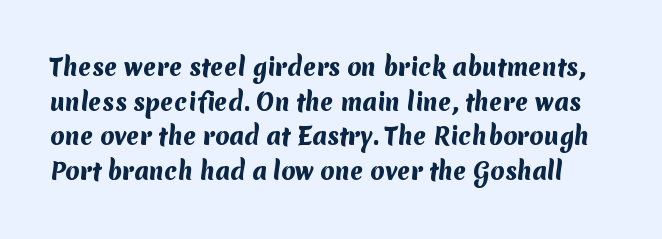
Q: Is the text bold? A: Yes.
Q: Is the text underlined? A: No.
Q: Is the spacing between letters normal or unusually wide? A: Normal.
Q: Is the spacing between lines tight, normal or loose? A: Normal.
